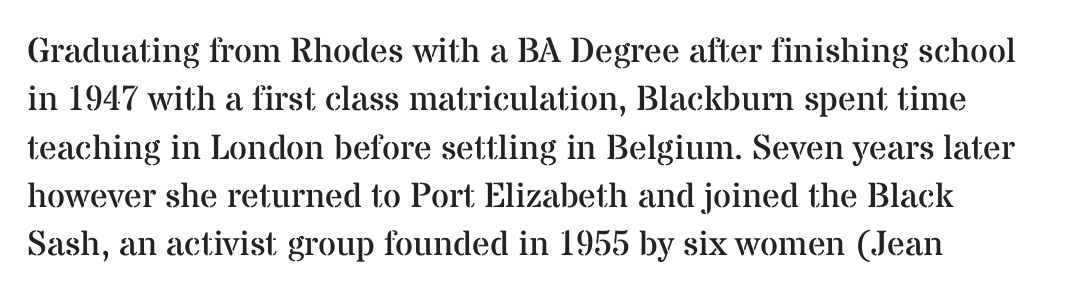
Vertical stems look standard width or narrower in stroke. These lines sit exactly where default settings would place them. Any mark beneath the type? The region is blank. This rendering employs a face with finishing strokes, i.e., a serif. Rendered with straight, roman letterforms. No extra tracking has been applied to these lines.
